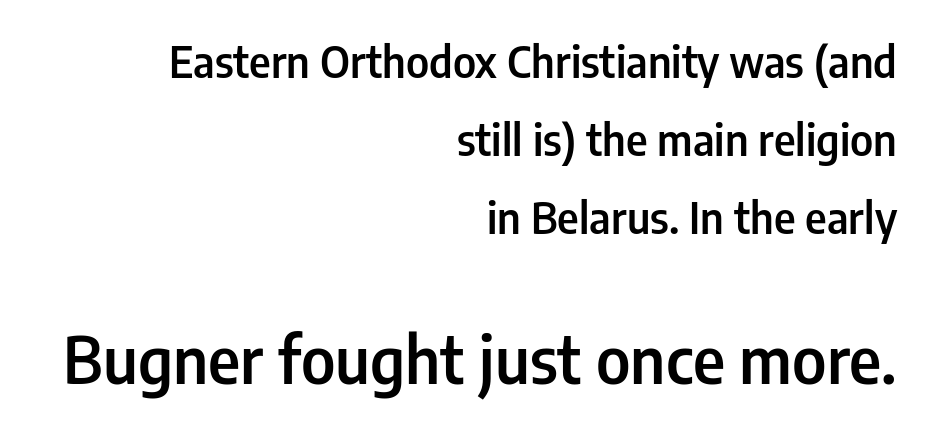
{"serif": "no", "italic": "no", "bold": "semi", "weight": "semibold", "width": "condensed", "stroke_contrast": "low", "x_height": "medium", "monospaced": "no", "underline": "no", "align": "right", "line_spacing_ratio": 1.81, "letter_spacing": "normal", "letter_spacing_em": 0.0, "larger_block": "second", "size_ratio": 1.49, "glyph_px": 64}
